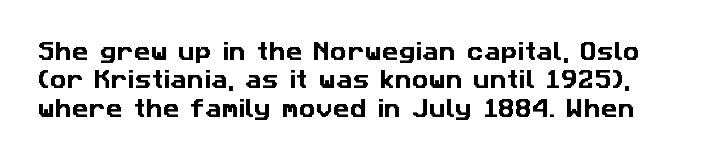
Q: Is the text underlined? A: No.
Q: Is the spacing between letters normal or unusually wide? A: Normal.
Q: Is the spacing between lines tight, normal or loose? A: Normal.
